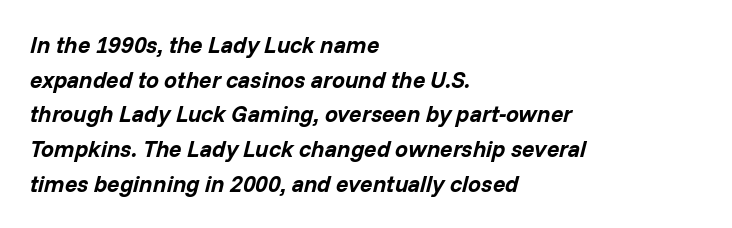
Visually the block forms a straight wall on the left and a jagged coastline on the right. The leading is moderate, giving the passage an even texture. The strokes are fattened all the way to bold. The passage shown leans; its letterforms are oblique. No word sits above an underline. The passage shown has conventional tracking throughout.
